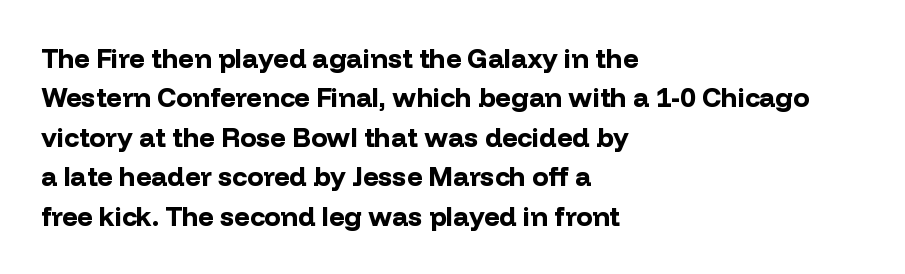
The line texture is even and compact thanks to regular tracking. Notice how the passage keeps a crisp vertical edge on the left only. Rendered with straight, roman letterforms. A bare baseline throughout the passage. One glance says typical: line gaps are just what's usual.
